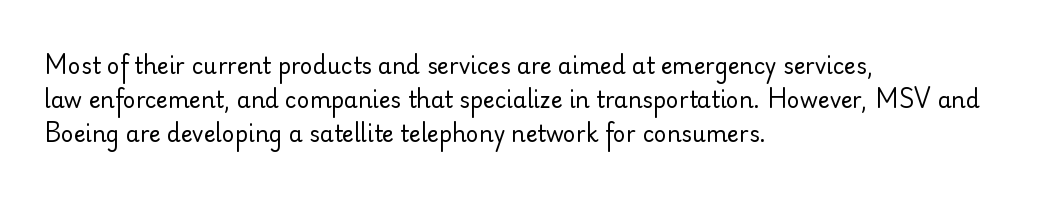
Caption: multi-line text, flush left, ragged right. Rendered with straight, roman letterforms. Beneath every word, the page is bare. Weight: not bold — regular or lighter. Nobody touched the tracking dial on this one. Vertically, the passage feels balanced, rows spaced as you'd expect.
